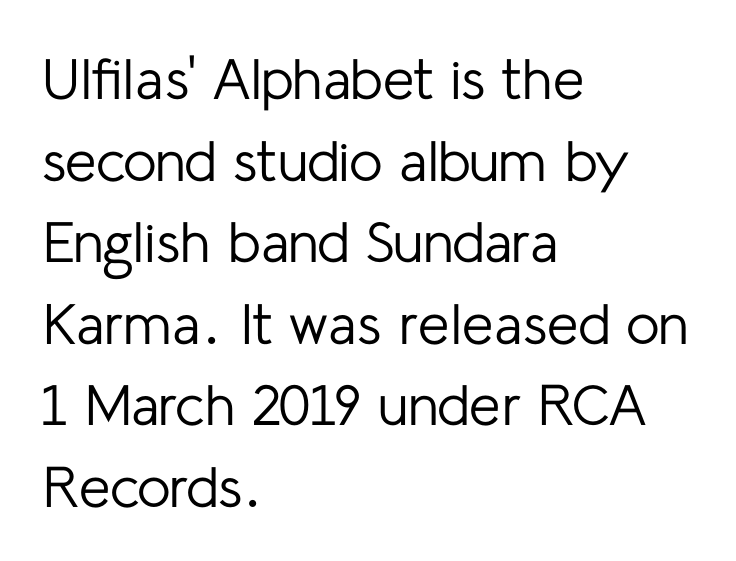
{"serif": "no", "italic": "no", "bold": "no", "weight": "regular", "width": "normal", "stroke_contrast": "low", "x_height": "medium", "monospaced": "no", "underline": "no", "align": "left", "line_spacing": "normal", "line_spacing_ratio": 1.43, "letter_spacing": "normal", "letter_spacing_em": 0.0, "glyph_px": 57}
